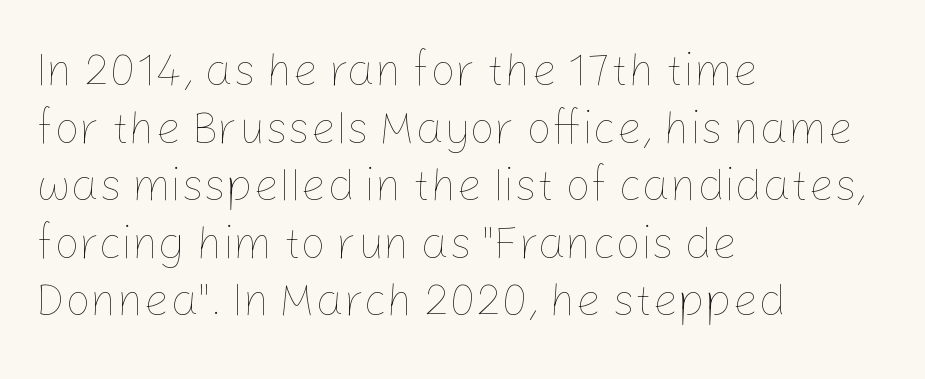
{"italic": "no", "bold": "no", "weight": "thin", "width": "normal", "stroke_contrast": "low", "x_height": "medium", "monospaced": "no", "underline": "no", "align": "left", "line_spacing": "normal", "line_spacing_ratio": 1.28, "letter_spacing": "normal", "letter_spacing_em": 0.0, "glyph_px": 45}
